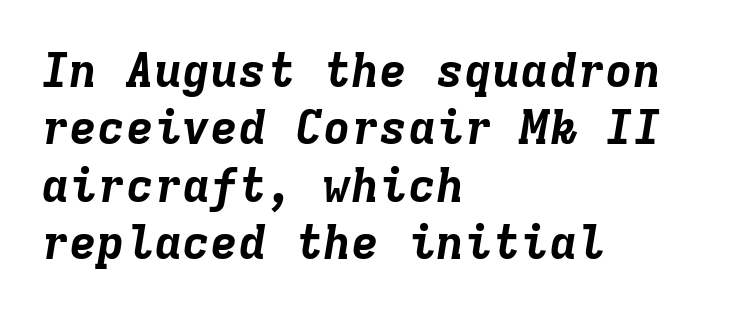
Q: Is the text bold? A: Yes.
Q: Is the text italic (slanted)? A: Yes, it leans right by about 9 degrees.
Q: Is the text underlined? A: No.
Q: How is the paragraph aligned? A: Left-aligned.
Q: Is the spacing between letters normal or unusually wide? A: Normal.
Q: Width (condensed, normal, or wide)? A: Normal.
Q: Stroke contrast? A: Low.
Q: x-height? A: Medium.
Q: Monospaced? A: Yes.
